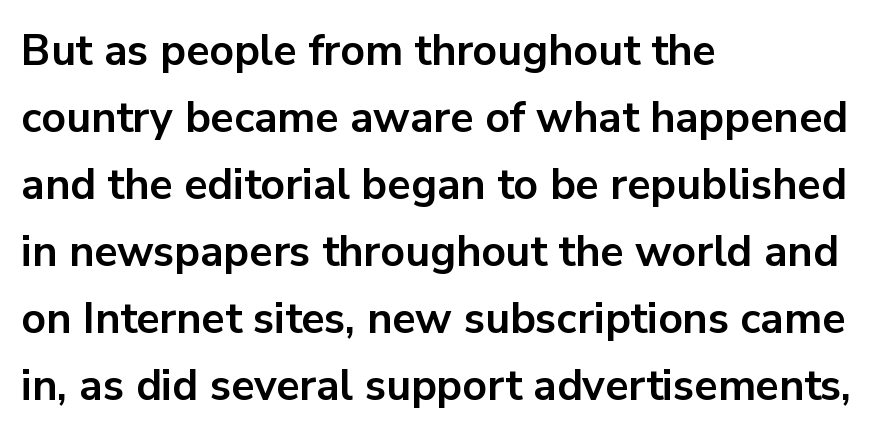
{"serif": "no", "italic": "no", "bold": "yes", "weight": "bold", "width": "normal", "stroke_contrast": "low", "x_height": "medium", "monospaced": "no", "underline": "no", "align": "left", "line_spacing": "normal", "line_spacing_ratio": 1.56, "letter_spacing": "normal", "letter_spacing_em": 0.0, "glyph_px": 43}
